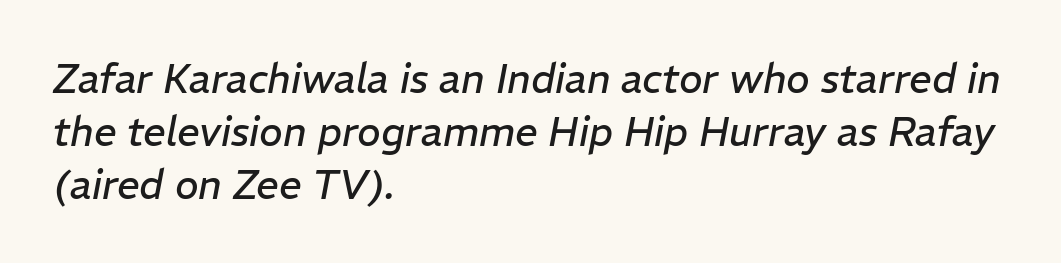
The image shows 40 px regular-weight type, italic (leaning right); set left-aligned, normal line spacing (1.32x), normal letter spacing, not underlined; low stroke contrast and a medium x-height.
